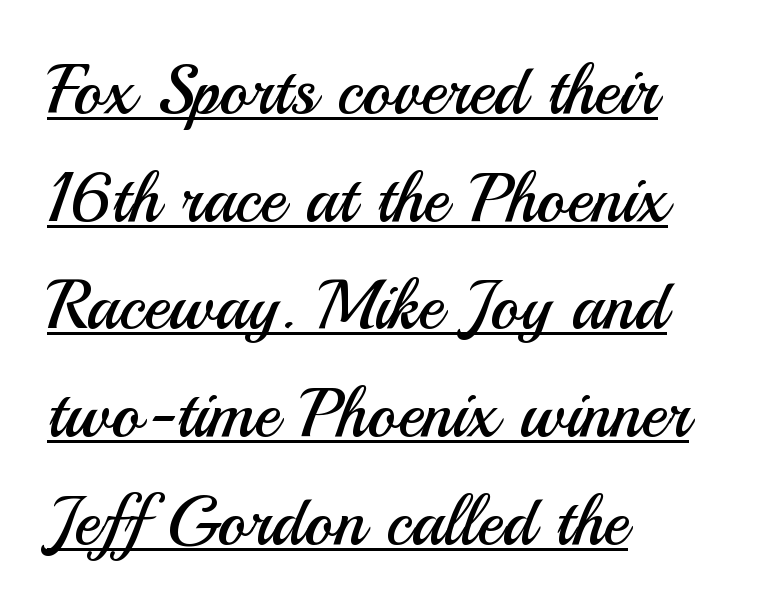
Q: Is the text bold? A: No.
Q: Is the text italic (slanted)? A: Yes.
Q: Is the typeface a serif or a sans-serif typeface? A: Sans-serif.
Q: Is the text underlined? A: Yes.
Q: How is the paragraph aligned? A: Left-aligned.
Q: Is the spacing between letters normal or unusually wide? A: Normal.
Q: Is the spacing between lines tight, normal or loose? A: Normal.
Q: Width (condensed, normal, or wide)? A: Normal.
Q: Stroke contrast? A: Medium.
Q: x-height? A: Small.
Q: Monospaced? A: No.
